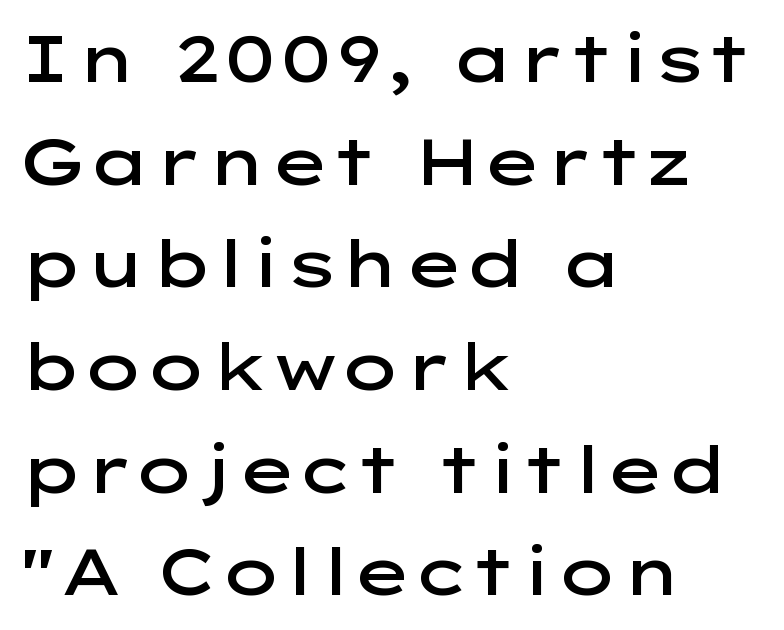
The image shows 65 px semibold, wide sans-serif type, upright; set left-aligned, normal line spacing (1.58x), normal letter spacing, not underlined; low stroke contrast and a medium x-height.
